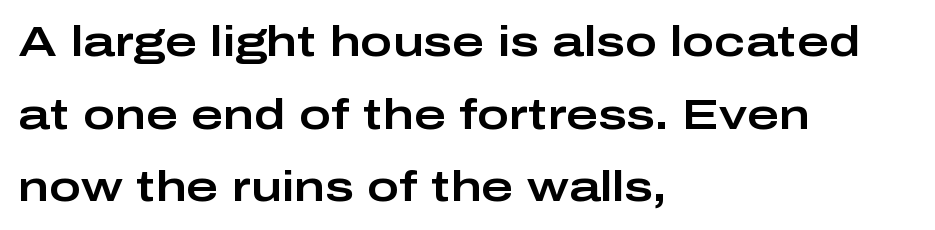
The image shows 43 px wide sans-serif type, upright; set left-aligned, normal line spacing (1.69x), normal letter spacing, not underlined; low stroke contrast and a medium x-height.
